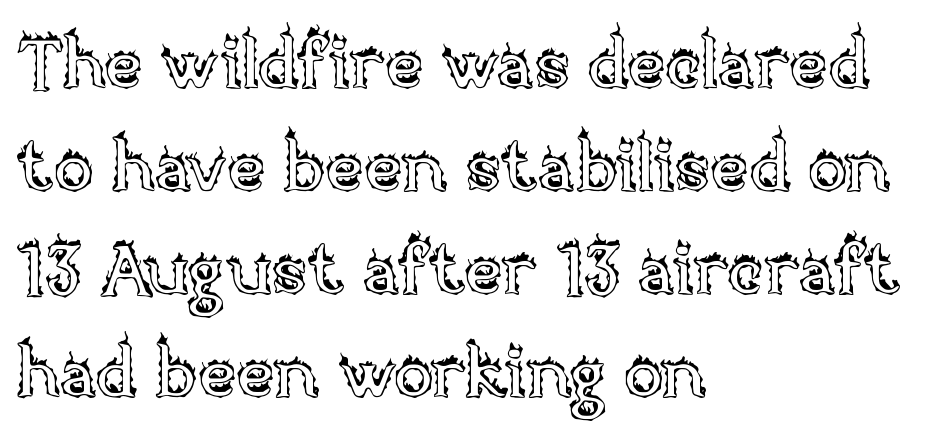
Spacing verdict: proportional, widths tailored to each character. The designer left line spacing at the default. Underlining? Definitely not there. The typography opts for an upright posture over an oblique one. Students, note that the glyphs here touch the page at normal intervals. This sample is left-justified, so line endings fall wherever the words run out.
